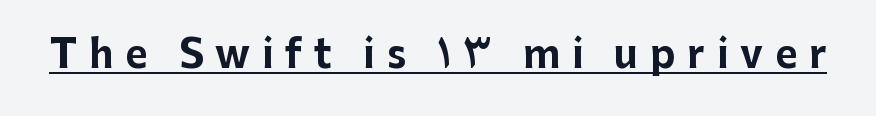
To sum up the face: it is a sans, with no serifs. Character widths vary here, with narrow letters taking less room than wide ones. These lines carry a lot of weight — the face is fully bold. You could only call the tracking loose — the letters float apart. The type sits square on the baseline with zero lean. Looks like someone drew a line under every word here.
